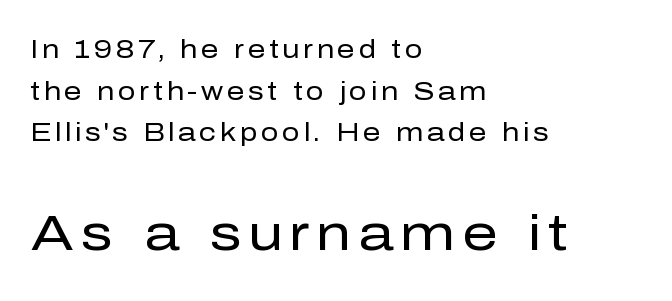
The emphasis by scale lands on block number two, below. Glance below the letters and you will spot only blank space. Compared with a typical body face, this is equally light or lighter still. Typographically, this falls in the sans-serif category. Tall strokes in this sample are plumb rather than angled.
